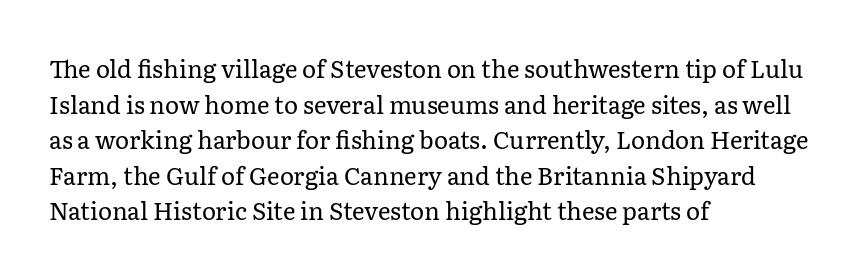
No italicization has been applied; the sample stays upright. Each line starts at the same left margin while the right side varies. Weight: regular or lighter. Compared with typical paragraphs, the rows here are spaced about the same. No extra tracking has been applied to these lines. Any mark beneath the type? The region is blank.
